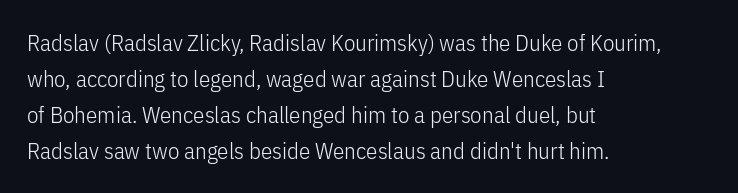
{"italic": "no", "bold": "no", "underline": "no", "align": "left", "line_spacing": "normal", "line_spacing_ratio": 1.56, "letter_spacing": "normal", "letter_spacing_em": 0.0, "glyph_px": 23}
